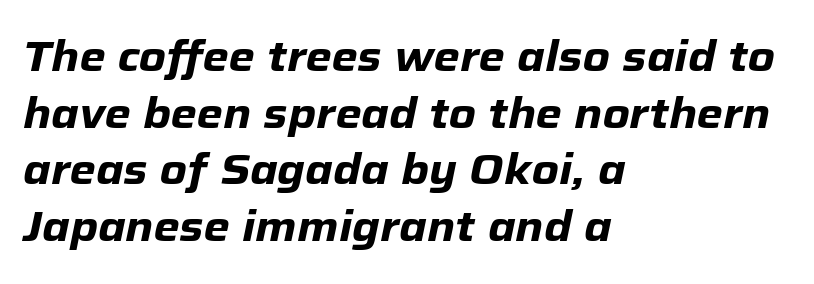
The image shows 42 px heavy type, italic (leaning right); set left-aligned, normal line spacing (1.35x), normal letter spacing, not underlined; low stroke contrast and a medium x-height.
